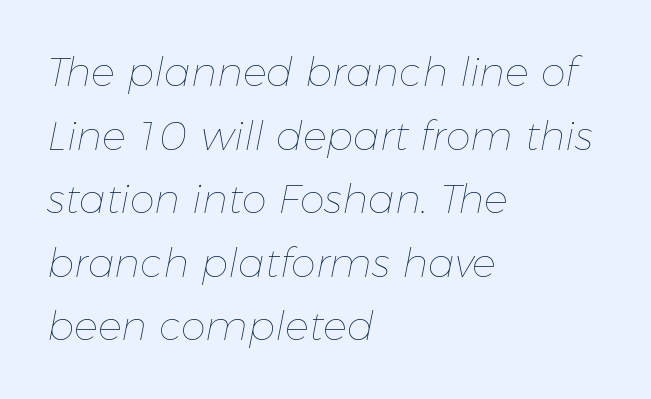
Q: Is the text bold? A: No.
Q: Is the text italic (slanted)? A: Yes, it leans right by about 11 degrees.
Q: Is the text underlined? A: No.
Q: How is the paragraph aligned? A: Left-aligned.
Q: Is the spacing between letters normal or unusually wide? A: Normal.
Q: Is the spacing between lines tight, normal or loose? A: Normal.
Q: Width (condensed, normal, or wide)? A: Normal.
Q: Stroke contrast? A: Low.
Q: x-height? A: Medium.
Q: Monospaced? A: No.
